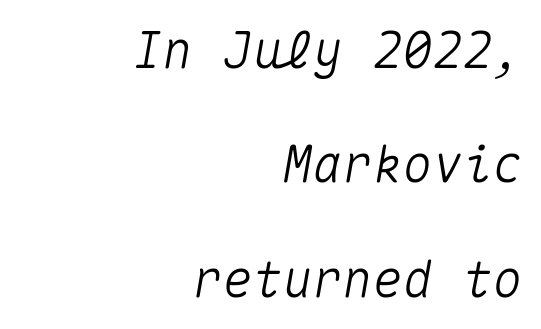
Here the designer chose a console-style face with uniform glyph widths. Teacher's note: observe the even right margin — that is flush-right alignment. Letter spacing: default. The rendering applies a slant to the glyphs.
